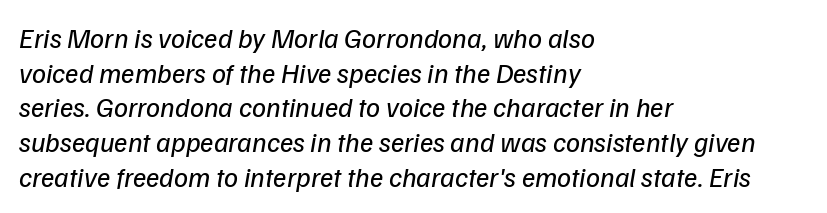
{"italic": "yes", "lean": "right", "slant_degrees": 9, "bold": "no", "weight": "regular", "width": "normal", "stroke_contrast": "low", "x_height": "medium", "monospaced": "no", "underline": "no", "align": "left", "line_spacing_ratio": 1.24, "letter_spacing": "normal", "letter_spacing_em": 0.0, "glyph_px": 28}
